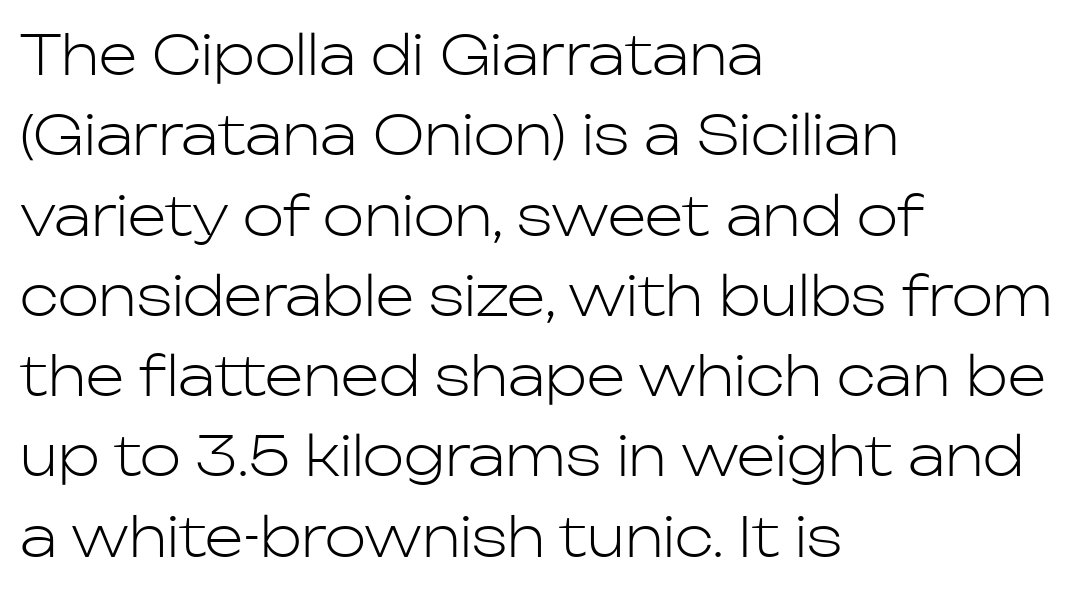
{"serif": "no", "italic": "no", "bold": "no", "weight": "light", "width": "normal", "stroke_contrast": "low", "x_height": "medium", "monospaced": "no", "underline": "no", "align": "left", "line_spacing": "normal", "line_spacing_ratio": 1.46, "letter_spacing": "normal", "letter_spacing_em": 0.0, "glyph_px": 55}
